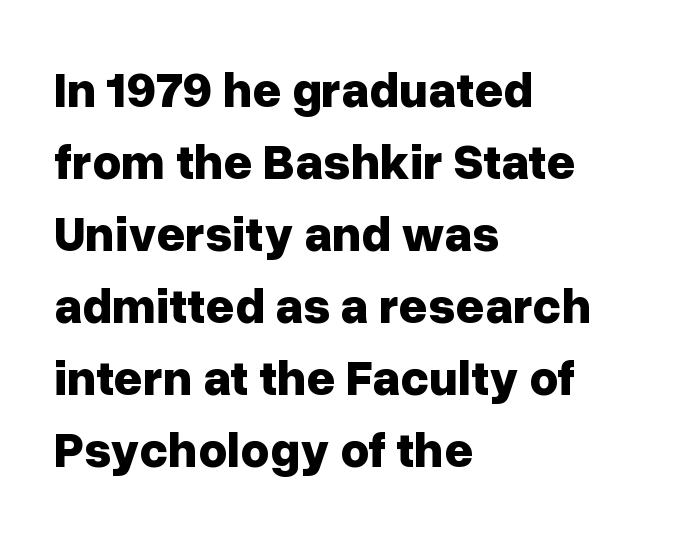
Q: Is the text bold? A: Yes.
Q: Is the text italic (slanted)? A: No, it is upright.
Q: Is the typeface a serif or a sans-serif typeface? A: Sans-serif.
Q: Is the text underlined? A: No.
Q: How is the paragraph aligned? A: Left-aligned.
Q: Is the spacing between letters normal or unusually wide? A: Normal.
Q: Is the spacing between lines tight, normal or loose? A: Normal.
Q: Width (condensed, normal, or wide)? A: Normal.
Q: Stroke contrast? A: Low.
Q: x-height? A: Medium.
Q: Monospaced? A: No.
